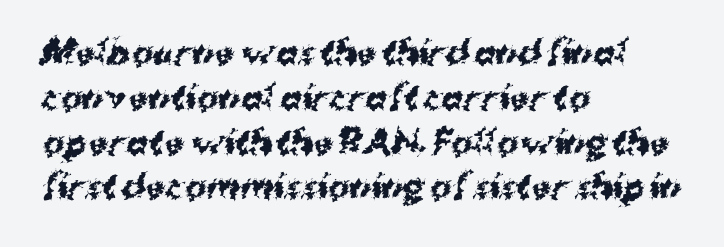
Q: Is the text bold? A: Yes.
Q: Is the typeface a serif or a sans-serif typeface? A: Sans-serif.
Q: Is the text underlined? A: No.
Q: How is the paragraph aligned? A: Left-aligned.
Q: Is the spacing between letters normal or unusually wide? A: Normal.
Q: Is the spacing between lines tight, normal or loose? A: Normal.
Q: Width (condensed, normal, or wide)? A: Normal.
Q: Stroke contrast? A: Medium.
Q: x-height? A: Medium.
Q: Monospaced? A: No.
